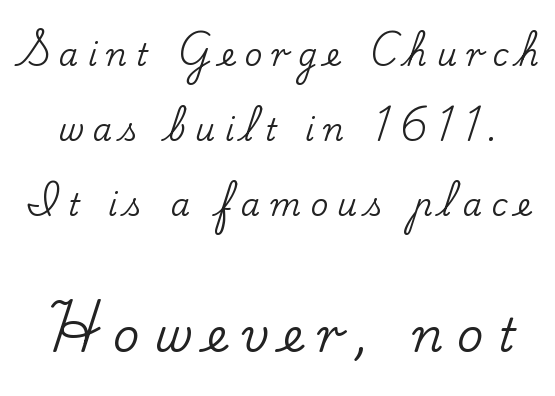
The image shows 46 px serif type; set loose line spacing (2.42x), unusually wide letter spacing (+0.3 em), not underlined; the second (bottom) block is 1.48x larger; low stroke contrast and a small x-height.
